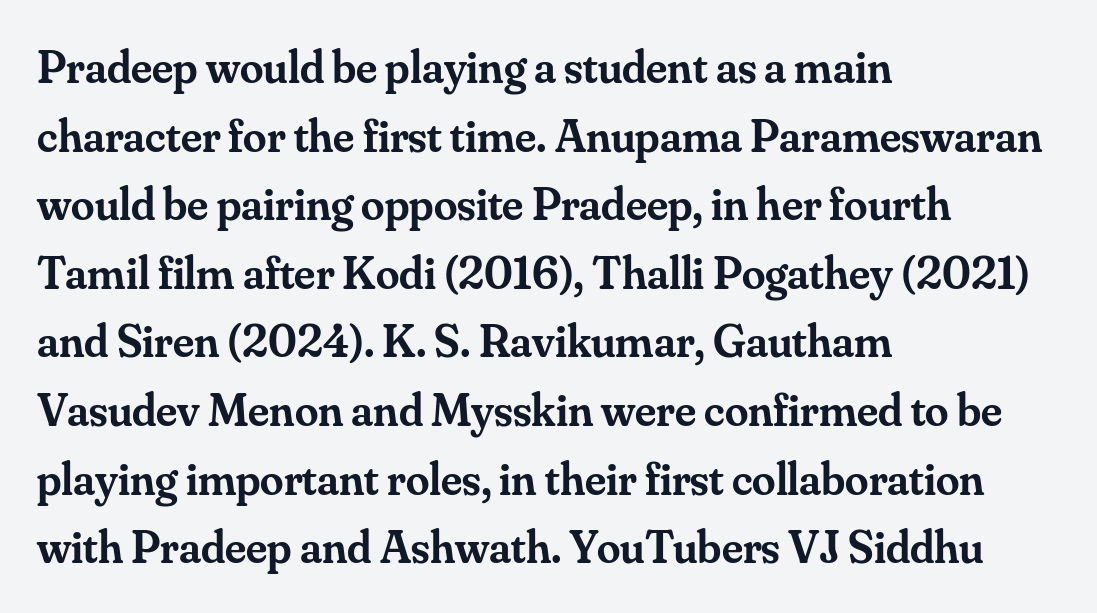
Q: Is the text bold? A: Semi-bold.
Q: Is the text italic (slanted)? A: No, it is upright.
Q: Is the typeface a serif or a sans-serif typeface? A: Serif.
Q: Is the text underlined? A: No.
Q: How is the paragraph aligned? A: Left-aligned.
Q: Is the spacing between letters normal or unusually wide? A: Normal.
Q: Is the spacing between lines tight, normal or loose? A: Normal.
Q: Width (condensed, normal, or wide)? A: Normal.
Q: Stroke contrast? A: Medium.
Q: x-height? A: Small.
Q: Monospaced? A: No.
